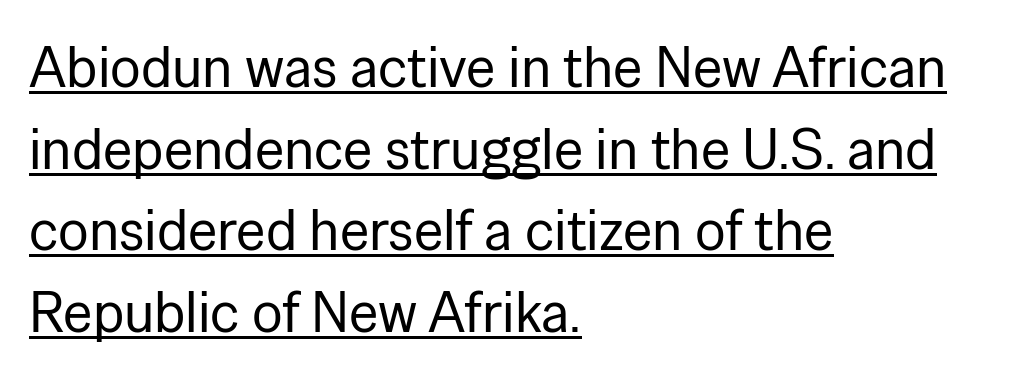
Q: Is the text bold? A: No.
Q: Is the text italic (slanted)? A: No, it is upright.
Q: Is the typeface a serif or a sans-serif typeface? A: Sans-serif.
Q: Is the text underlined? A: Yes.
Q: How is the paragraph aligned? A: Left-aligned.
Q: Is the spacing between letters normal or unusually wide? A: Normal.
Q: Is the spacing between lines tight, normal or loose? A: Normal.
Q: Width (condensed, normal, or wide)? A: Normal.
Q: Stroke contrast? A: Low.
Q: x-height? A: Medium.
Q: Monospaced? A: No.
